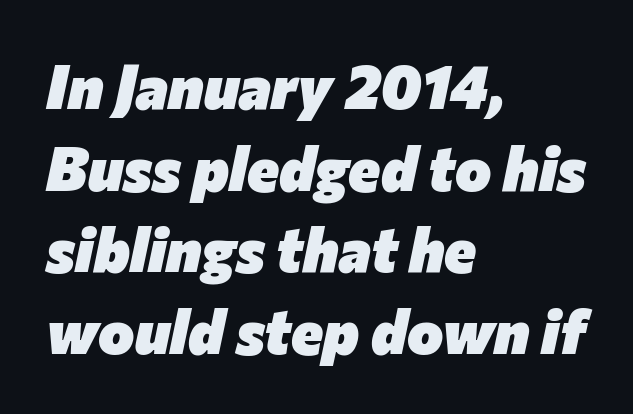
Q: Is the text bold? A: Yes.
Q: Is the text italic (slanted)? A: Yes, it leans right by about 12 degrees.
Q: Is the text underlined? A: No.
Q: How is the paragraph aligned? A: Left-aligned.
Q: Is the spacing between letters normal or unusually wide? A: Normal.
Q: Is the spacing between lines tight, normal or loose? A: Normal.
Q: Width (condensed, normal, or wide)? A: Normal.
Q: Stroke contrast? A: Low.
Q: x-height? A: Medium.
Q: Monospaced? A: No.
